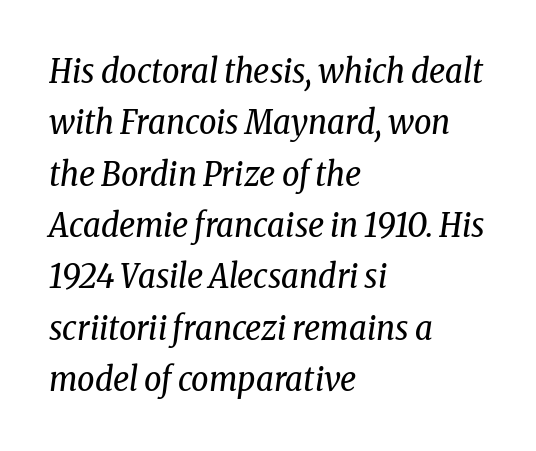
{"serif": "yes", "italic": "yes", "lean": "right", "slant_degrees": 8, "bold": "no", "weight": "regular", "width": "condensed", "stroke_contrast": "low", "x_height": "medium", "monospaced": "no", "underline": "no", "align": "left", "line_spacing": "normal", "line_spacing_ratio": 1.51, "letter_spacing": "normal", "letter_spacing_em": 0.0, "glyph_px": 34}
